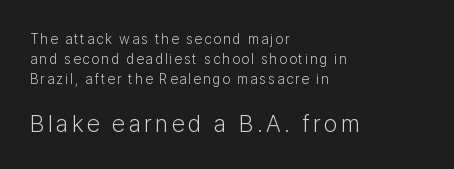
Q: Is the text bold? A: No.
Q: Is the text italic (slanted)? A: No, it is upright.
Q: Is the text underlined? A: No.
Q: How is the paragraph aligned? A: Left-aligned.
Q: Is the spacing between lines tight, normal or loose? A: Normal.
Q: Which block of text is set in a larger size, the first (top) or the second (bottom)? A: The second (bottom) one.
